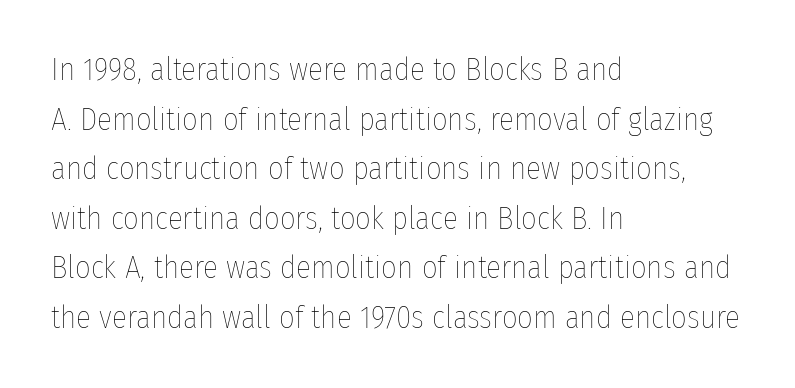
{"italic": "no", "bold": "no", "weight": "thin", "width": "condensed", "stroke_contrast": "low", "x_height": "medium", "monospaced": "no", "underline": "no", "align": "left", "line_spacing": "normal", "line_spacing_ratio": 1.6, "letter_spacing": "normal", "letter_spacing_em": 0.0, "glyph_px": 31}
